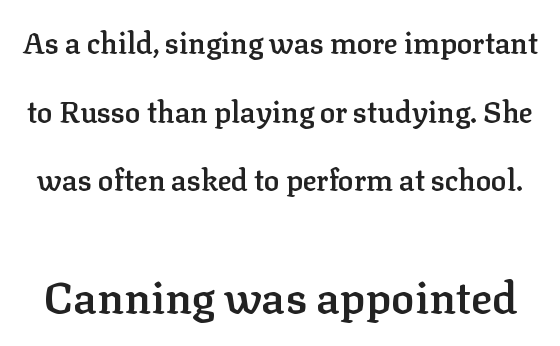
{"serif": "yes", "italic": "no", "bold": "semi", "weight": "semibold", "width": "normal", "stroke_contrast": "low", "x_height": "medium", "monospaced": "no", "underline": "no", "line_spacing": "loose", "line_spacing_ratio": 2.37, "letter_spacing": "normal", "letter_spacing_em": 0.0, "larger_block": "second", "size_ratio": 1.52, "glyph_px": 44}
